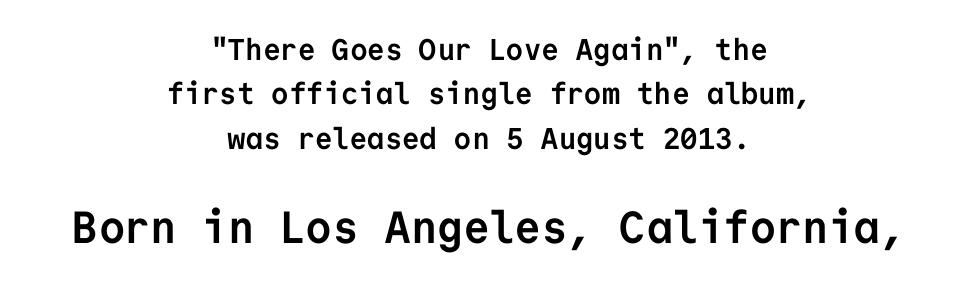
{"serif": "no", "italic": "no", "bold": "yes", "weight": "semibold", "width": "normal", "stroke_contrast": "low", "x_height": "medium", "monospaced": "yes", "underline": "no", "align": "center", "line_spacing": "normal", "line_spacing_ratio": 1.48, "letter_spacing": "normal", "letter_spacing_em": 0.0, "larger_block": "second", "size_ratio": 1.5, "glyph_px": 45}
